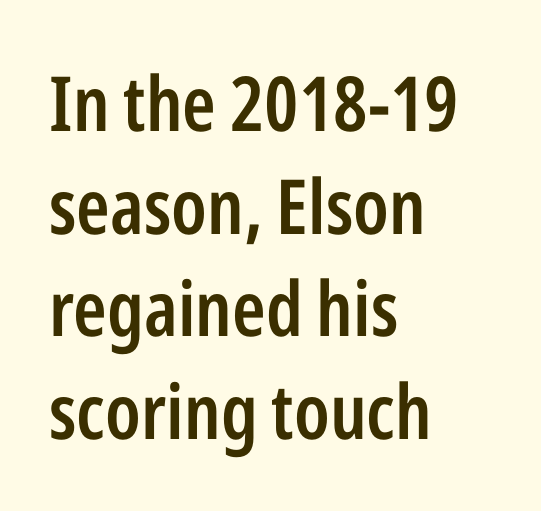
Q: Is the text bold? A: Semi-bold.
Q: Is the text italic (slanted)? A: No, it is upright.
Q: Is the typeface a serif or a sans-serif typeface? A: Sans-serif.
Q: Is the text underlined? A: No.
Q: How is the paragraph aligned? A: Left-aligned.
Q: Is the spacing between letters normal or unusually wide? A: Normal.
Q: Is the spacing between lines tight, normal or loose? A: Normal.
Q: Width (condensed, normal, or wide)? A: Condensed.
Q: Stroke contrast? A: Low.
Q: x-height? A: Medium.
Q: Monospaced? A: No.
